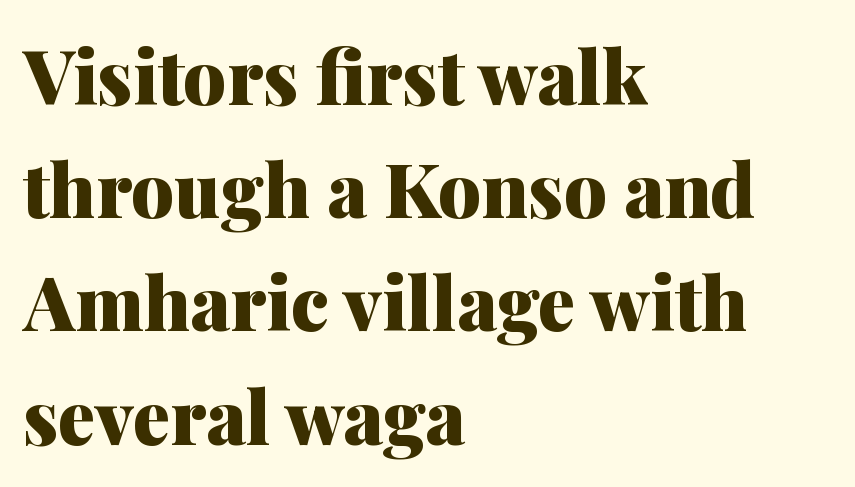
Q: Is the text bold? A: Yes.
Q: Is the text italic (slanted)? A: No, it is upright.
Q: Is the typeface a serif or a sans-serif typeface? A: Serif.
Q: Is the text underlined? A: No.
Q: How is the paragraph aligned? A: Left-aligned.
Q: Is the spacing between letters normal or unusually wide? A: Normal.
Q: Is the spacing between lines tight, normal or loose? A: Normal.
Q: Width (condensed, normal, or wide)? A: Normal.
Q: Stroke contrast? A: Medium.
Q: x-height? A: Medium.
Q: Monospaced? A: No.
